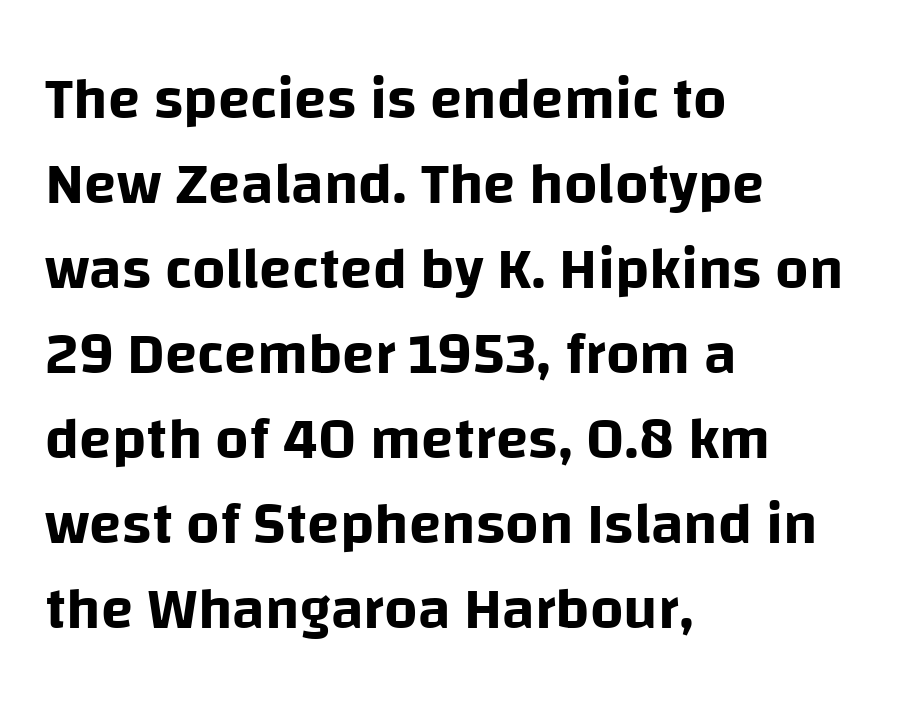
The image shows 59 px sans-serif type, upright; set left-aligned, normal line spacing (1.44x), normal letter spacing, not underlined; low stroke contrast and a large x-height.
